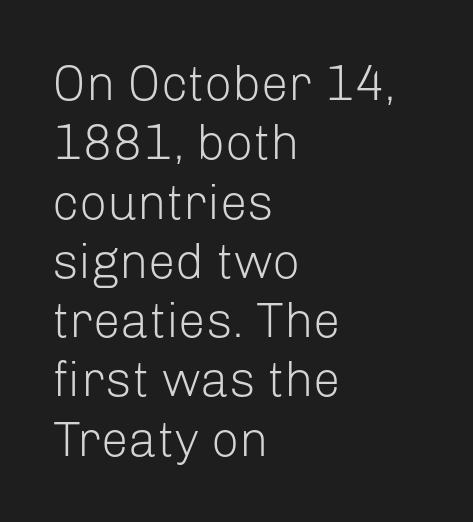
{"serif": "no", "italic": "no", "bold": "no", "weight": "light", "width": "normal", "stroke_contrast": "low", "x_height": "medium", "monospaced": "no", "underline": "no", "align": "left", "line_spacing_ratio": 1.21, "letter_spacing": "normal", "letter_spacing_em": 0.0, "glyph_px": 49}
